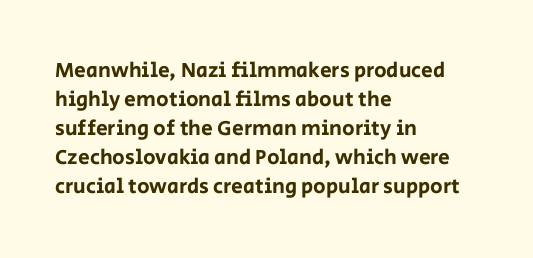
The image shows 21 px text type, upright; set left-aligned, normal line spacing (1.38x), normal letter spacing, not underlined.
